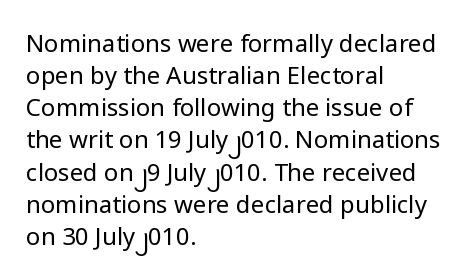
{"italic": "no", "bold": "no", "underline": "no", "align": "left", "line_spacing": "normal", "line_spacing_ratio": 1.34, "letter_spacing": "normal", "letter_spacing_em": 0.0, "glyph_px": 24}
